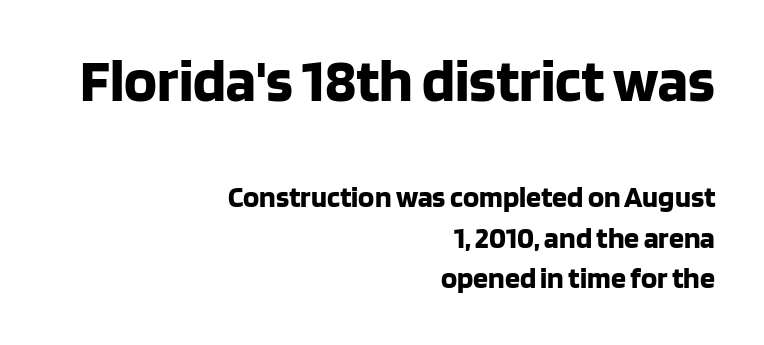
The image shows 61 px bold sans-serif type, upright; set right-aligned, normal line spacing (1.36x), normal letter spacing, not underlined; the first (top) block is 2.03x larger; low stroke contrast and a large x-height.
